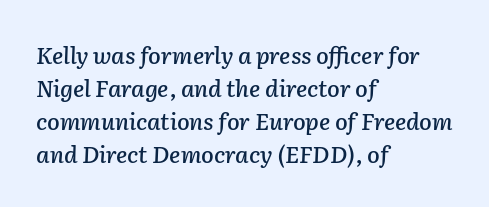
{"italic": "yes", "lean": "right", "slant_degrees": 2, "underline": "no", "align": "left", "line_spacing": "normal", "line_spacing_ratio": 1.43, "letter_spacing": "normal", "letter_spacing_em": 0.0, "glyph_px": 23}
